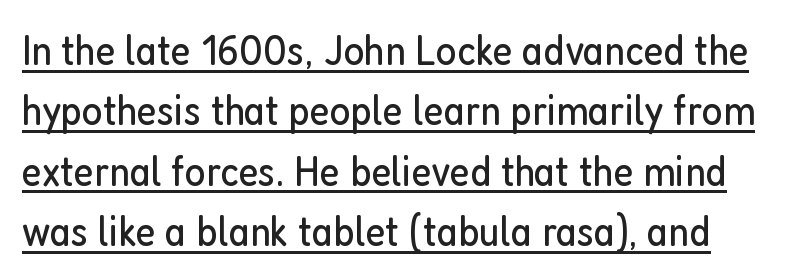
Q: Is the text bold? A: No.
Q: Is the text italic (slanted)? A: No, it is upright.
Q: Is the typeface a serif or a sans-serif typeface? A: Sans-serif.
Q: Is the text underlined? A: Yes.
Q: Is the spacing between letters normal or unusually wide? A: Normal.
Q: Is the spacing between lines tight, normal or loose? A: Normal.
Q: Width (condensed, normal, or wide)? A: Condensed.
Q: Stroke contrast? A: Low.
Q: x-height? A: Medium.
Q: Monospaced? A: No.
